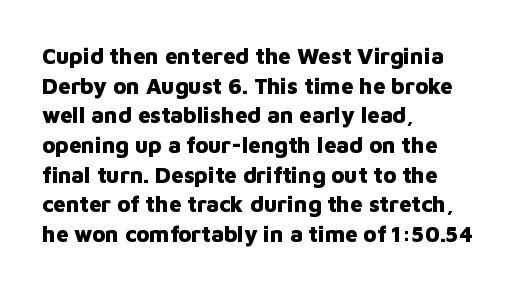
{"italic": "no", "bold": "yes", "underline": "no", "align": "left", "line_spacing": "normal", "line_spacing_ratio": 1.35, "letter_spacing": "normal", "letter_spacing_em": 0.0, "glyph_px": 22}
